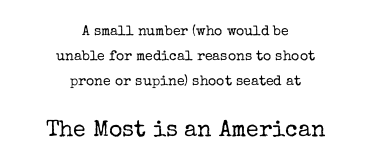
The image shows 23 px text type, upright; set centered, line spacing 1.79x, normal letter spacing, not underlined; the second (bottom) block is 1.64x larger.
